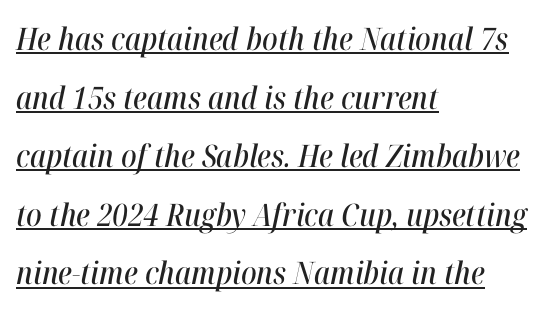
The image shows 31 px condensed type, italic (leaning right); set left-aligned, line spacing 1.89x, normal letter spacing, underlined; high stroke contrast and a medium x-height.
